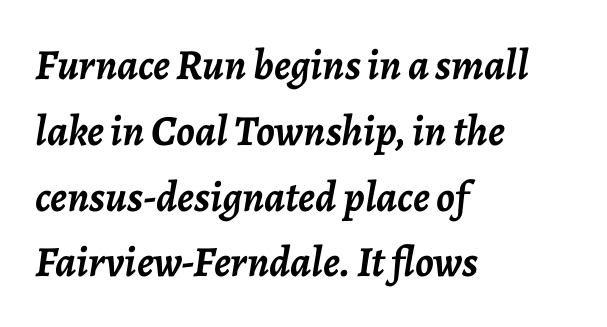
Q: Is the text bold? A: Yes.
Q: Is the text italic (slanted)? A: Yes, it leans right by about 7 degrees.
Q: Is the text underlined? A: No.
Q: How is the paragraph aligned? A: Left-aligned.
Q: Is the spacing between letters normal or unusually wide? A: Normal.
Q: Is the spacing between lines tight, normal or loose? A: Normal.
Q: Width (condensed, normal, or wide)? A: Normal.
Q: Stroke contrast? A: Low.
Q: x-height? A: Medium.
Q: Monospaced? A: No.
